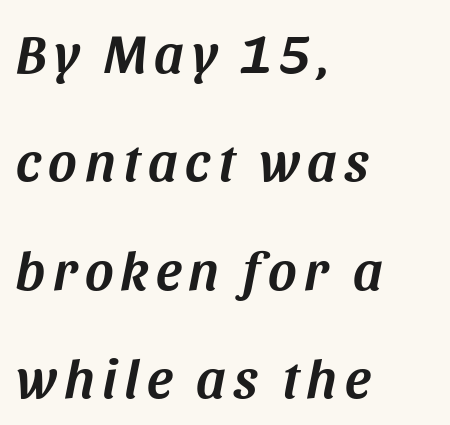
The image shows 55 px text type, italic (leaning right); set left-aligned, loose line spacing (1.97x), not underlined; medium stroke contrast and a large x-height.
